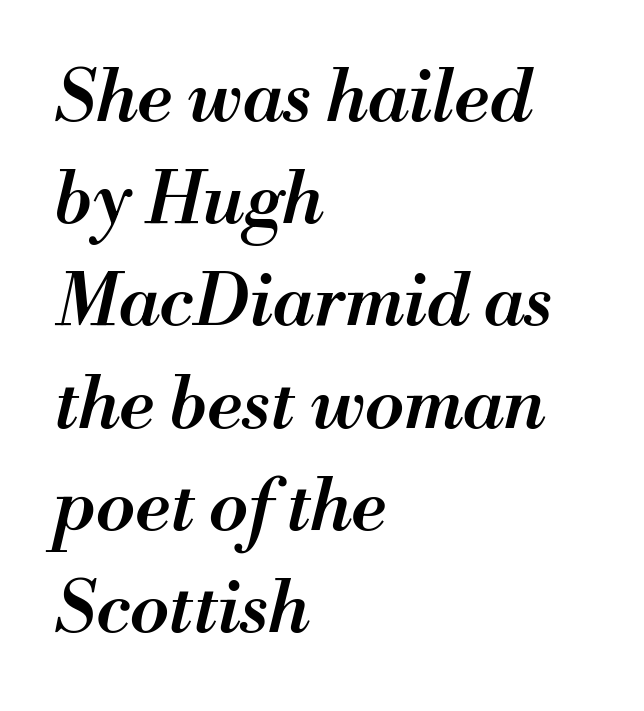
{"italic": "yes", "lean": "right", "slant_degrees": 13, "bold": "semi", "weight": "semibold", "width": "normal", "stroke_contrast": "medium", "x_height": "small", "monospaced": "no", "underline": "no", "align": "left", "line_spacing": "normal", "line_spacing_ratio": 1.42, "letter_spacing": "normal", "letter_spacing_em": 0.0, "glyph_px": 72}
